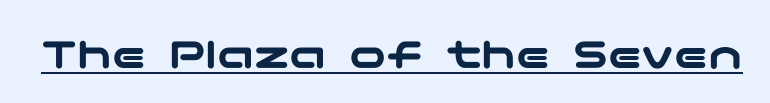
The image shows 46 px wide sans-serif type, upright; set normal letter spacing, underlined; low stroke contrast and a medium x-height.
